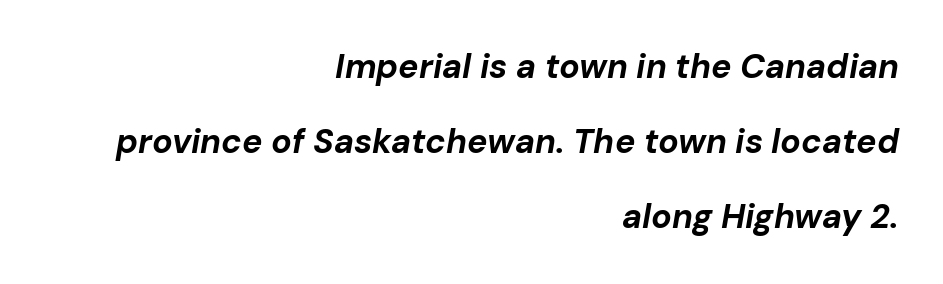
{"italic": "yes", "lean": "right", "slant_degrees": 10, "bold": "yes", "weight": "bold", "width": "normal", "stroke_contrast": "low", "x_height": "medium", "monospaced": "no", "underline": "no", "align": "right", "line_spacing": "loose", "line_spacing_ratio": 2.21, "letter_spacing": "normal", "letter_spacing_em": 0.0, "glyph_px": 34}
